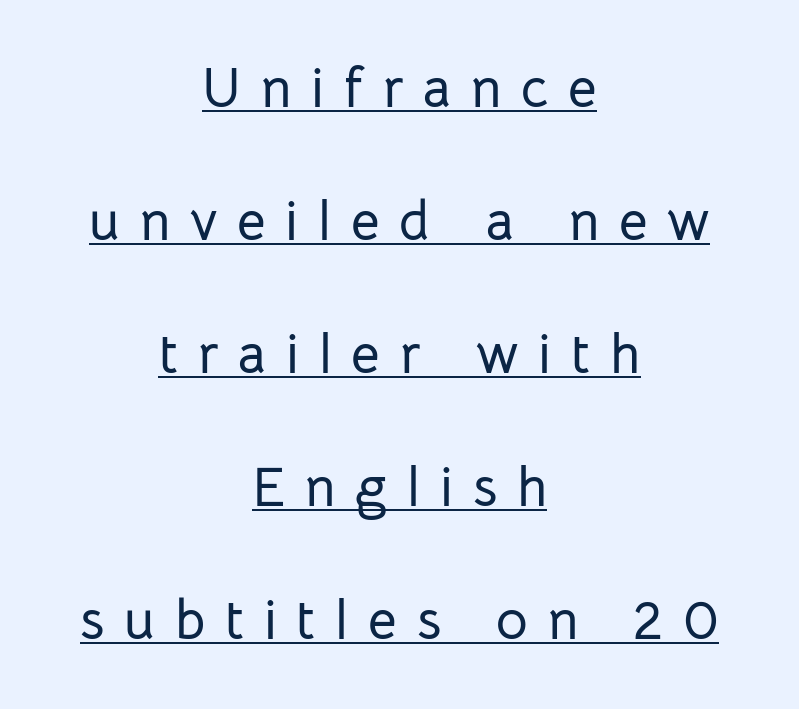
{"serif": "no", "italic": "no", "width": "normal", "stroke_contrast": "low", "x_height": "medium", "monospaced": "no", "underline": "yes", "align": "center", "line_spacing": "loose", "line_spacing_ratio": 2.42, "letter_spacing": "wide", "letter_spacing_em": 0.36, "glyph_px": 55}
